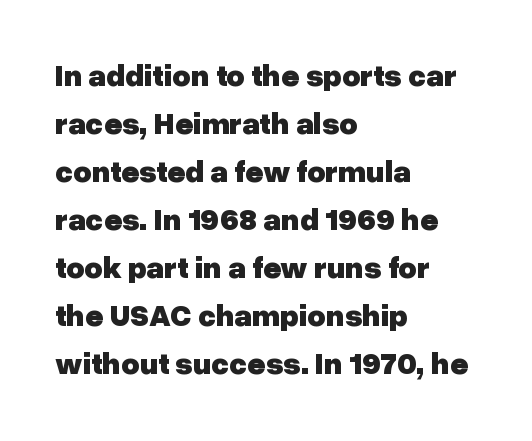
Does the lettering tilt? It doesn't — this is upright. A full-strength bold gives these letters their thick strokes. Any mark beneath the type? The region is blank. Does the type have serifs? No, each stem ends abruptly. Each line starts at the same left margin while the right side varies. No extra tracking has been applied to these lines.
